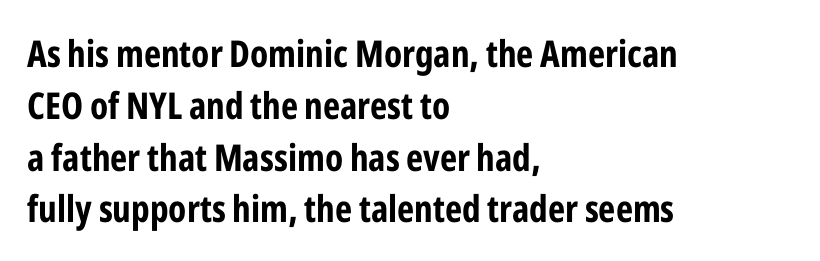
The image shows 37 px bold, condensed sans-serif type, upright; set left-aligned, normal line spacing (1.4x), normal letter spacing, not underlined; low stroke contrast and a medium x-height.
